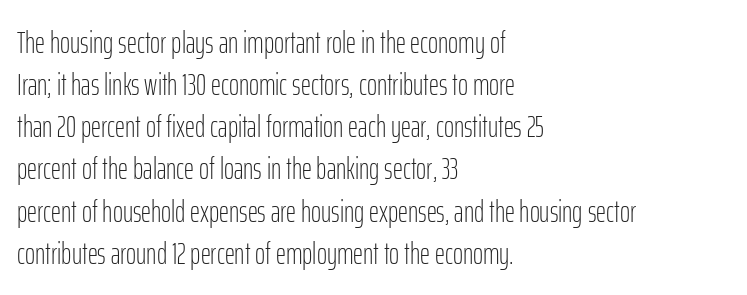
The image shows 31 px light, condensed sans-serif type, upright; set left-aligned, normal line spacing (1.36x), normal letter spacing, not underlined; low stroke contrast and a medium x-height.
